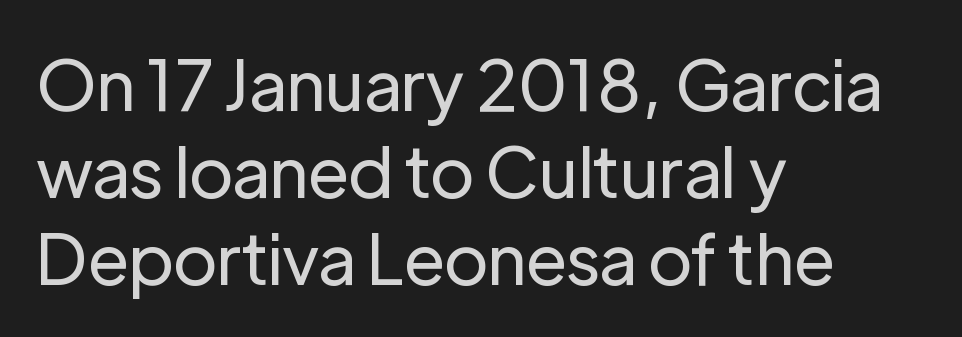
Do the characters align in a grid? No, the font is proportional. Unlike italic type, these characters show no tilt at all. Nope, no serifs anywhere on these letters. Check under the words: just untouched page.
